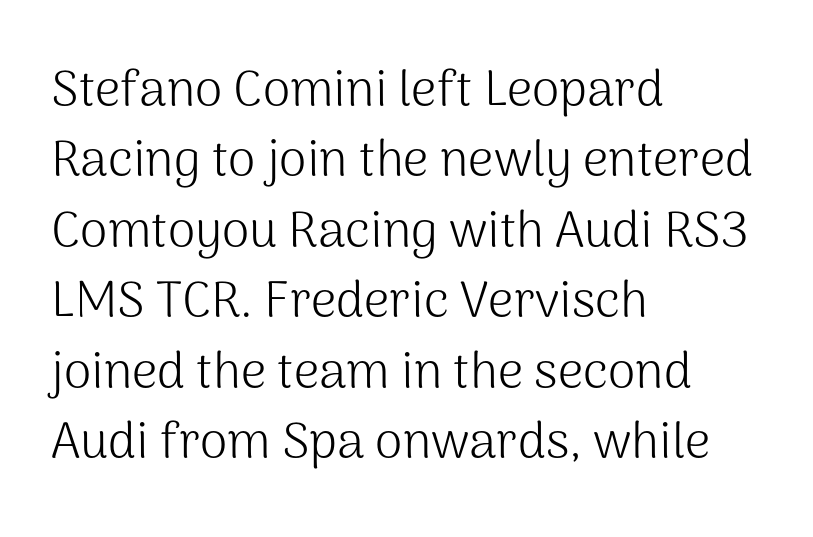
The image shows 50 px light sans-serif type, upright; set left-aligned, normal line spacing (1.41x), normal letter spacing, not underlined; medium stroke contrast and a medium x-height.
